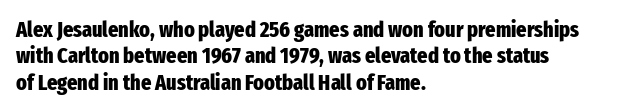
Q: Is the text bold? A: Yes.
Q: Is the text italic (slanted)? A: No, it is upright.
Q: Is the text underlined? A: No.
Q: How is the paragraph aligned? A: Left-aligned.
Q: Is the spacing between letters normal or unusually wide? A: Normal.
